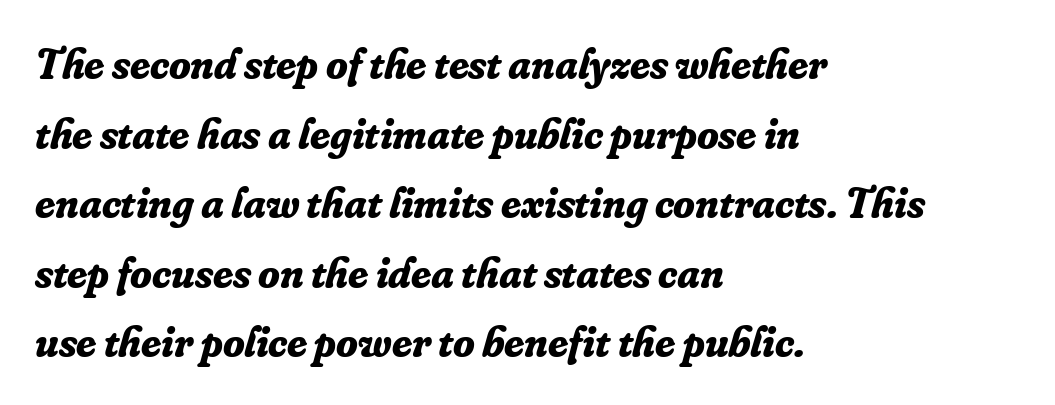
Q: Is the text bold? A: Yes.
Q: Is the text italic (slanted)? A: Yes, it leans right by about 16 degrees.
Q: Is the typeface a serif or a sans-serif typeface? A: Serif.
Q: Is the text underlined? A: No.
Q: How is the paragraph aligned? A: Left-aligned.
Q: Is the spacing between letters normal or unusually wide? A: Normal.
Q: Is the spacing between lines tight, normal or loose? A: Normal.
Q: Width (condensed, normal, or wide)? A: Normal.
Q: Stroke contrast? A: Low.
Q: x-height? A: Small.
Q: Monospaced? A: No.
